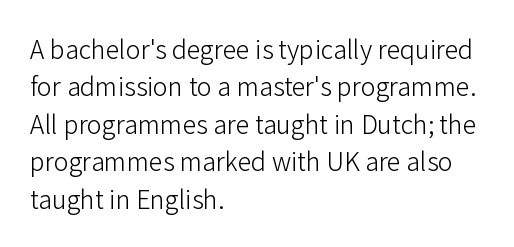
{"italic": "no", "bold": "no", "underline": "no", "align": "left", "line_spacing": "normal", "line_spacing_ratio": 1.5, "letter_spacing": "normal", "letter_spacing_em": 0.0, "glyph_px": 25}
